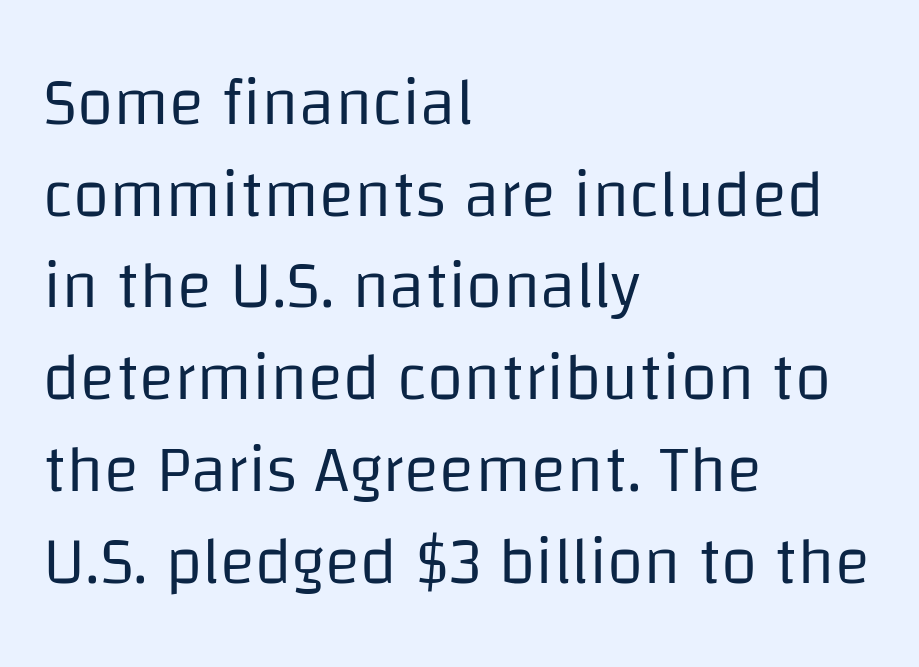
Q: Is the text bold? A: No.
Q: Is the text italic (slanted)? A: No, it is upright.
Q: Is the typeface a serif or a sans-serif typeface? A: Sans-serif.
Q: Is the text underlined? A: No.
Q: How is the paragraph aligned? A: Left-aligned.
Q: Is the spacing between letters normal or unusually wide? A: Normal.
Q: Is the spacing between lines tight, normal or loose? A: Normal.
Q: Width (condensed, normal, or wide)? A: Normal.
Q: Stroke contrast? A: Low.
Q: x-height? A: Large.
Q: Monospaced? A: No.
